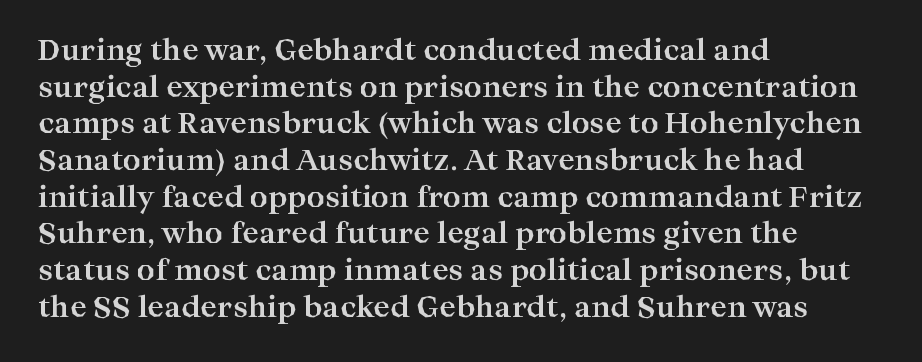
Q: Is the text bold? A: Yes.
Q: Is the text italic (slanted)? A: No, it is upright.
Q: Is the typeface a serif or a sans-serif typeface? A: Serif.
Q: Is the text underlined? A: No.
Q: How is the paragraph aligned? A: Left-aligned.
Q: Is the spacing between letters normal or unusually wide? A: Normal.
Q: Is the spacing between lines tight, normal or loose? A: Normal.
Q: Width (condensed, normal, or wide)? A: Wide.
Q: Stroke contrast? A: High.
Q: x-height? A: Medium.
Q: Monospaced? A: No.
